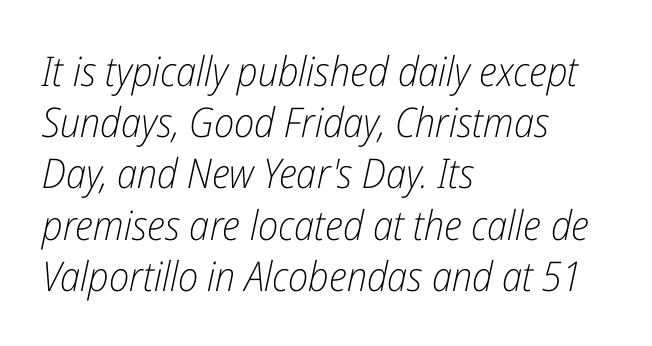
Q: Is the text bold? A: No.
Q: Is the text italic (slanted)? A: Yes, it leans right by about 12 degrees.
Q: Is the text underlined? A: No.
Q: How is the paragraph aligned? A: Left-aligned.
Q: Is the spacing between letters normal or unusually wide? A: Normal.
Q: Is the spacing between lines tight, normal or loose? A: Normal.
Q: Width (condensed, normal, or wide)? A: Condensed.
Q: Stroke contrast? A: Low.
Q: x-height? A: Medium.
Q: Monospaced? A: No.
